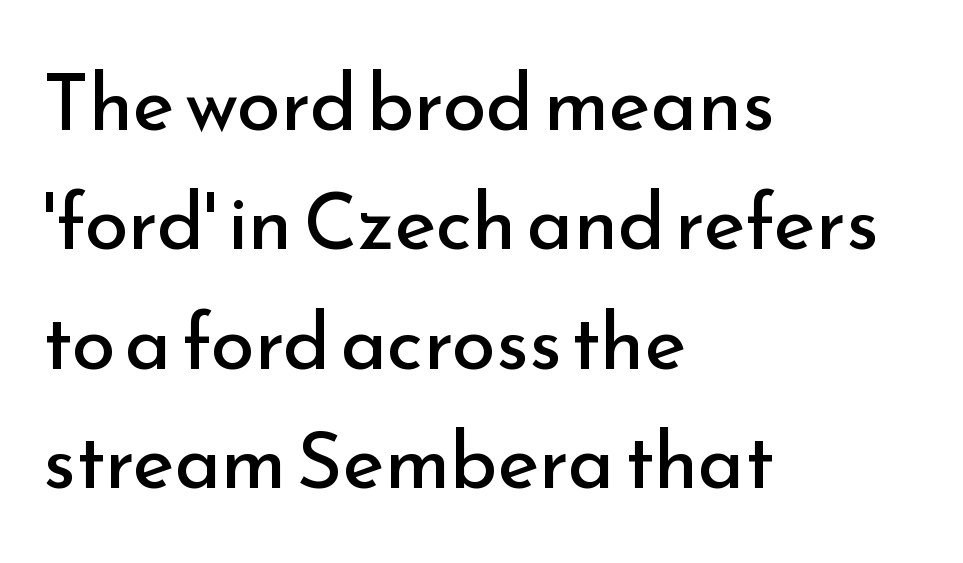
Q: Is the text bold? A: No.
Q: Is the text italic (slanted)? A: No, it is upright.
Q: Is the typeface a serif or a sans-serif typeface? A: Sans-serif.
Q: Is the text underlined? A: No.
Q: How is the paragraph aligned? A: Left-aligned.
Q: Is the spacing between letters normal or unusually wide? A: Normal.
Q: Is the spacing between lines tight, normal or loose? A: Normal.
Q: Width (condensed, normal, or wide)? A: Normal.
Q: Stroke contrast? A: Low.
Q: x-height? A: Small.
Q: Monospaced? A: No.
